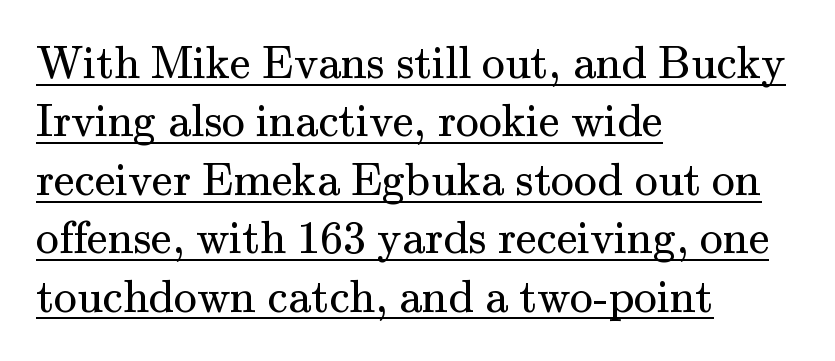
A typesetter would mark this as roman, not italic. These lines are rendered in a variable-pitch font. These lines are composed in type with serifs. Is there much room between lines? A standard amount, neither cramped nor airy. The font sits on the lighter half of the weight spectrum, regular included.
